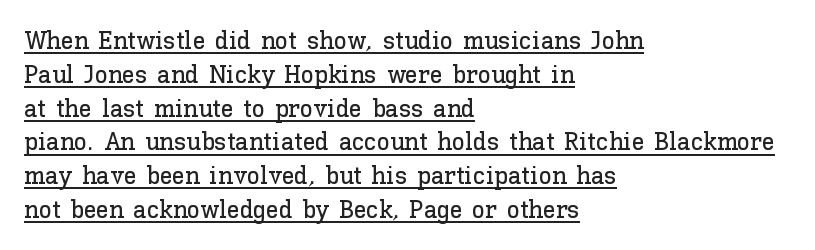
The image shows 26 px text type, upright; set left-aligned, normal line spacing (1.3x), normal letter spacing, underlined.
